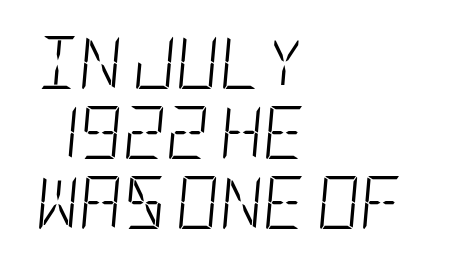
The image shows 53 px light, condensed type, italic (leaning right); set left-aligned, normal line spacing (1.32x), normal letter spacing, not underlined; low stroke contrast and a large x-height.
